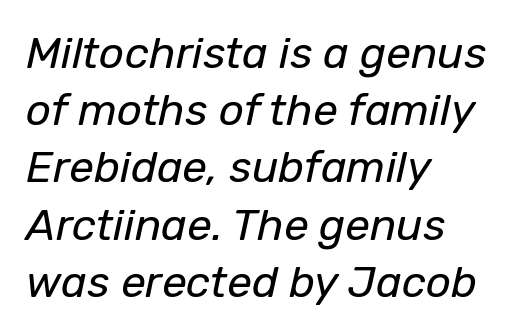
{"italic": "yes", "lean": "right", "slant_degrees": 12, "bold": "no", "weight": "regular", "width": "normal", "stroke_contrast": "low", "x_height": "medium", "monospaced": "no", "underline": "no", "align": "left", "line_spacing": "normal", "line_spacing_ratio": 1.3, "letter_spacing": "normal", "letter_spacing_em": 0.0, "glyph_px": 44}
